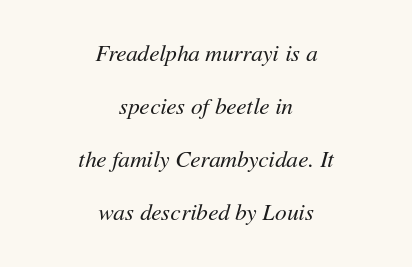
{"italic": "yes", "lean": "right", "slant_degrees": 11, "bold": "no", "underline": "no", "align": "center", "line_spacing": "loose", "line_spacing_ratio": 2.3, "letter_spacing": "normal", "letter_spacing_em": 0.0, "glyph_px": 23}
